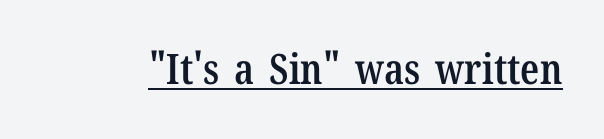
{"serif": "yes", "italic": "no", "bold": "semi", "weight": "semibold", "width": "condensed", "stroke_contrast": "low", "x_height": "medium", "monospaced": "no", "underline": "yes", "letter_spacing": "normal", "letter_spacing_em": 0.0, "glyph_px": 42}
